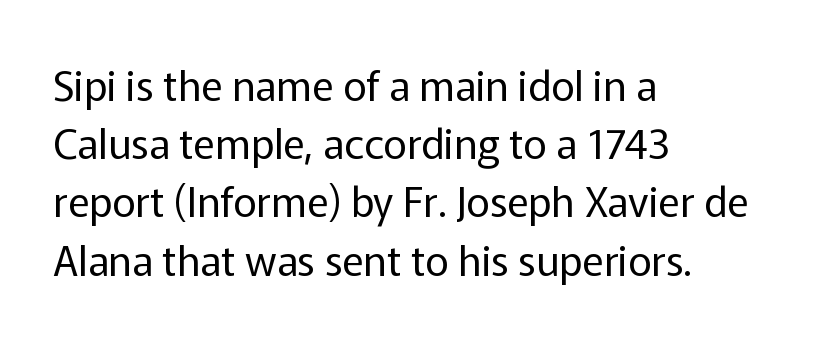
These lines are set flush left with a ragged right edge. The letters carry no serifs — their stems end cleanly without finishing strokes. Honestly, the row spacing looks completely unremarkable. Between one letter and the next there's only the usual sliver of space. Rendered with straight, roman letterforms. Varying glyph widths throughout — classic text-font behaviour.
